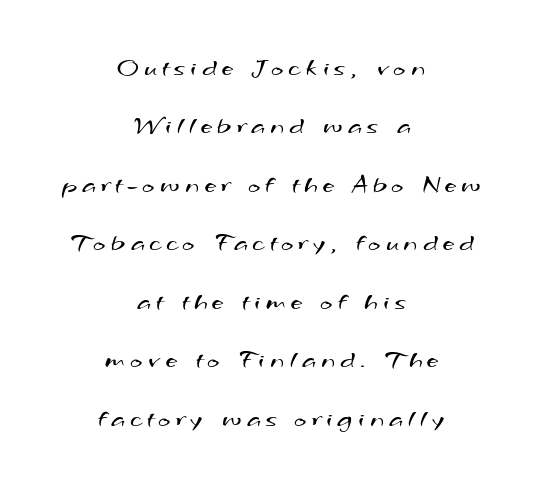
{"bold": "no", "underline": "no", "align": "center", "line_spacing": "loose", "line_spacing_ratio": 2.25, "letter_spacing": "wide", "letter_spacing_em": 0.2, "glyph_px": 26}
